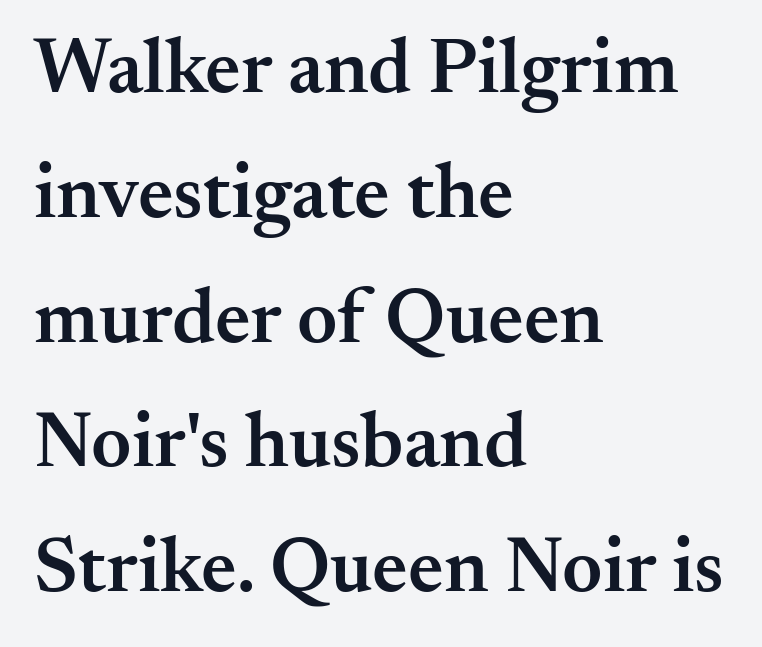
The image shows 78 px semibold serif type, upright; set left-aligned, normal line spacing (1.6x), normal letter spacing, not underlined; medium stroke contrast and a small x-height.
